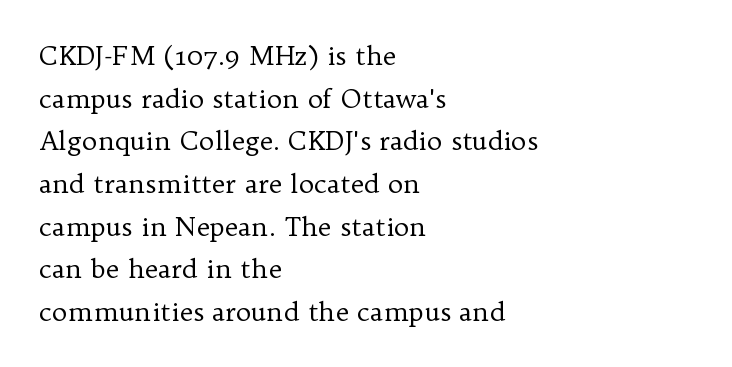
Q: Is the text bold? A: No.
Q: Is the text italic (slanted)? A: No, it is upright.
Q: Is the text underlined? A: No.
Q: How is the paragraph aligned? A: Left-aligned.
Q: Is the spacing between letters normal or unusually wide? A: Normal.
Q: Is the spacing between lines tight, normal or loose? A: Normal.
